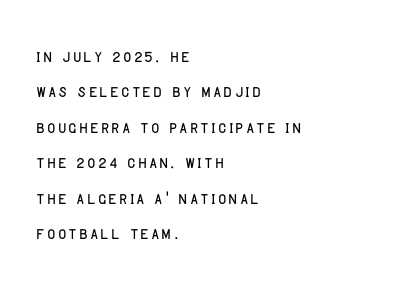
Q: Is the text italic (slanted)? A: No, it is upright.
Q: Is the text underlined? A: No.
Q: How is the paragraph aligned? A: Left-aligned.
Q: Is the spacing between lines tight, normal or loose? A: Normal.
